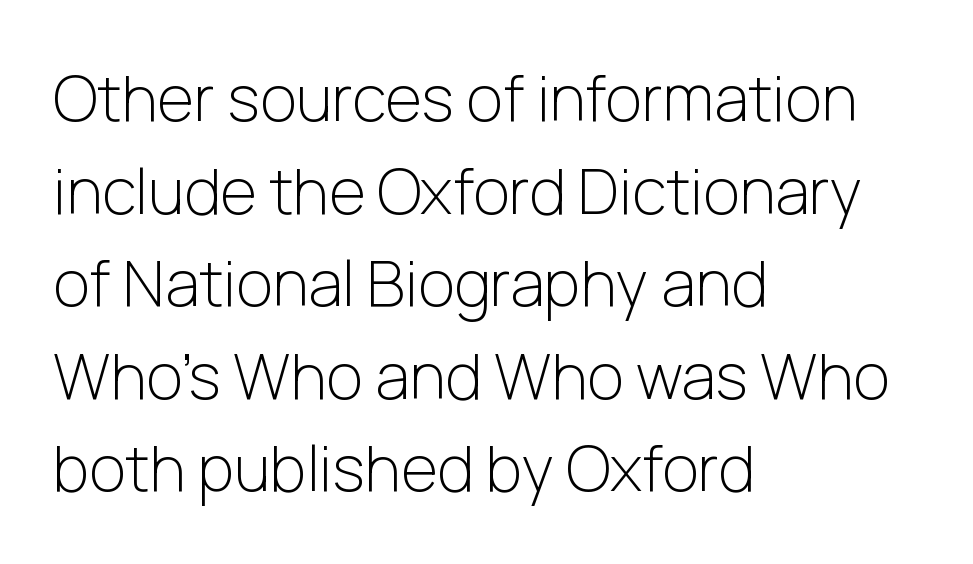
{"serif": "no", "italic": "no", "bold": "no", "weight": "light", "width": "normal", "stroke_contrast": "low", "x_height": "medium", "monospaced": "no", "underline": "no", "align": "left", "line_spacing": "normal", "line_spacing_ratio": 1.47, "letter_spacing": "normal", "letter_spacing_em": 0.0, "glyph_px": 63}
